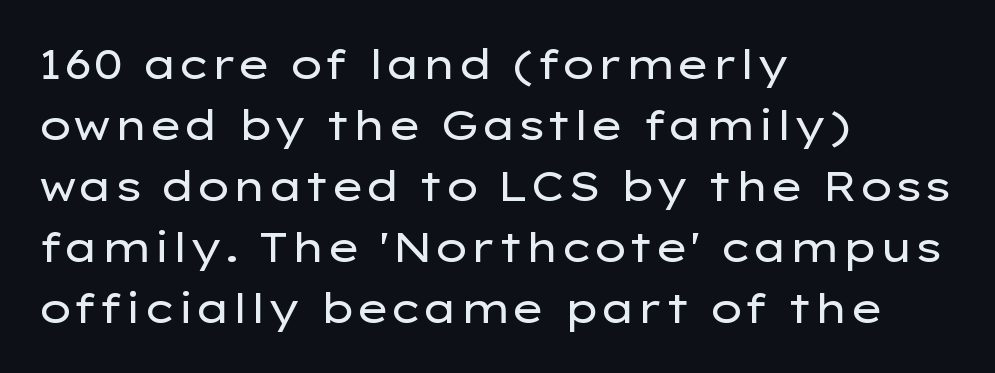
{"serif": "no", "italic": "no", "bold": "no", "weight": "regular", "width": "wide", "stroke_contrast": "low", "x_height": "medium", "monospaced": "no", "underline": "no", "align": "left", "line_spacing": "normal", "line_spacing_ratio": 1.49, "letter_spacing": "normal", "letter_spacing_em": 0.0, "glyph_px": 41}
